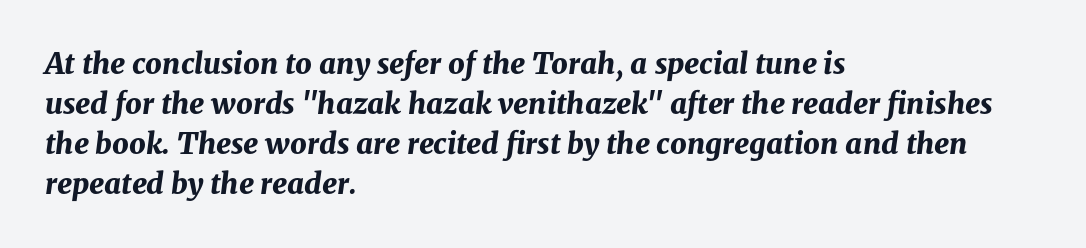
Q: Is the text bold? A: Yes.
Q: Is the text italic (slanted)? A: Yes, it leans right by about 8 degrees.
Q: Is the text underlined? A: No.
Q: How is the paragraph aligned? A: Left-aligned.
Q: Is the spacing between letters normal or unusually wide? A: Normal.
Q: Is the spacing between lines tight, normal or loose? A: Normal.
Q: Width (condensed, normal, or wide)? A: Normal.
Q: Stroke contrast? A: Medium.
Q: x-height? A: Medium.
Q: Monospaced? A: No.
